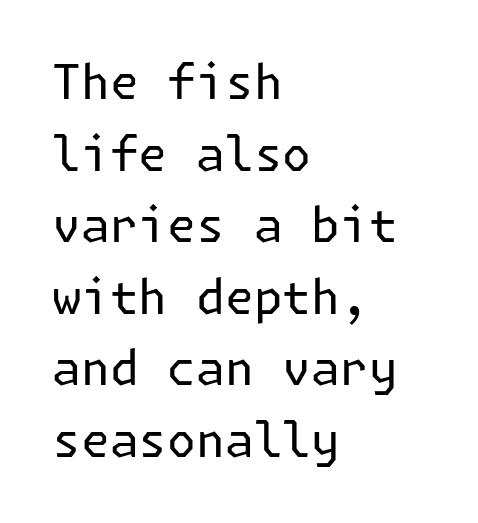
Q: Is the text bold? A: No.
Q: Is the text italic (slanted)? A: No, it is upright.
Q: Is the typeface a serif or a sans-serif typeface? A: Sans-serif.
Q: Is the text underlined? A: No.
Q: How is the paragraph aligned? A: Left-aligned.
Q: Is the spacing between letters normal or unusually wide? A: Normal.
Q: Is the spacing between lines tight, normal or loose? A: Normal.
Q: Width (condensed, normal, or wide)? A: Normal.
Q: Stroke contrast? A: Low.
Q: x-height? A: Medium.
